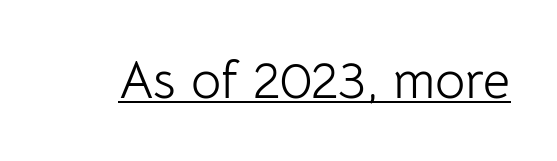
The image shows 52 px light sans-serif type, upright; set normal letter spacing, underlined; low stroke contrast and a medium x-height.
